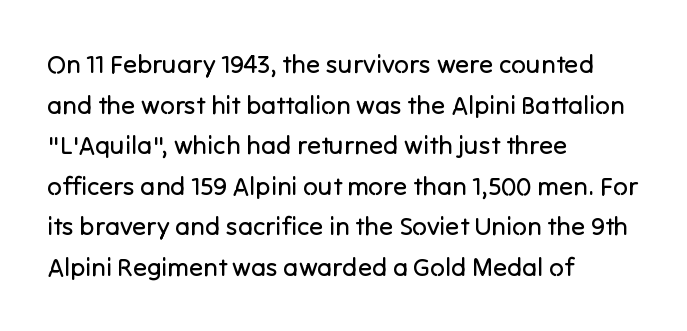
{"italic": "no", "bold": "no", "underline": "no", "align": "left", "line_spacing": "normal", "line_spacing_ratio": 1.56, "letter_spacing": "normal", "letter_spacing_em": 0.0, "glyph_px": 26}
